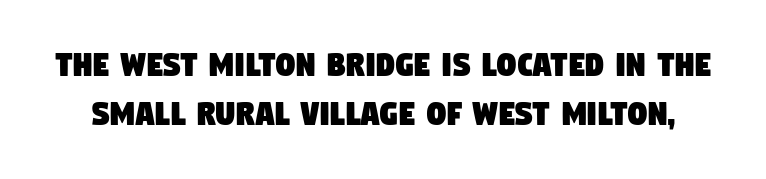
Looks like regular typesetting: each glyph gets only the width it needs. The designer went with a sans here, leaving each stem footless. Line spacing here is normal. The baseline area is clear. What stands out about the letter spacing? Nothing — it is the standard amount.
